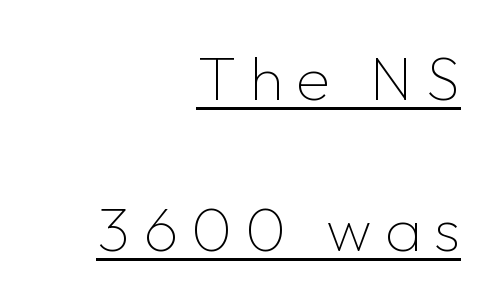
The image shows 62 px thin sans-serif type, upright; set right-aligned, loose line spacing (2.44x), unusually wide letter spacing (+0.21 em), underlined; low stroke contrast and a medium x-height.
